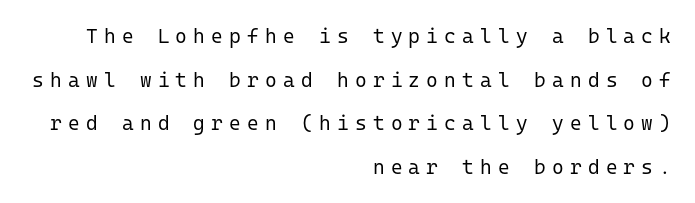
The typesetter chose a ragged-left arrangement here. These lines have a slow, spaced-out rhythm from letter to letter. The weight tops out at a normal text grade. Posture: upright roman. Descenders hang freely into open space. Airy leading.
